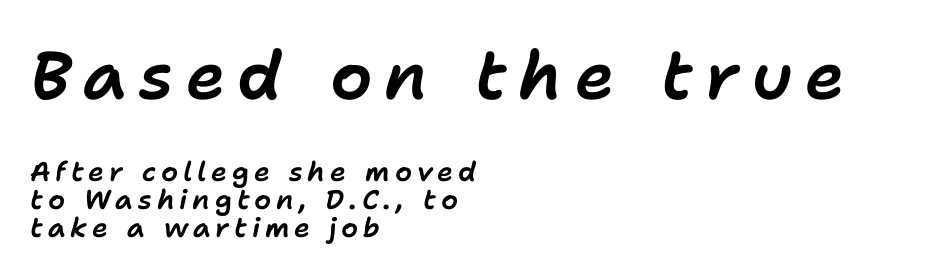
{"italic": "yes", "lean": "right", "slant_degrees": 11, "width": "normal", "stroke_contrast": "low", "x_height": "medium", "monospaced": "no", "underline": "no", "align": "left", "line_spacing": "tight", "line_spacing_ratio": 1.04, "larger_block": "first", "size_ratio": 2.48, "glyph_px": 67}
